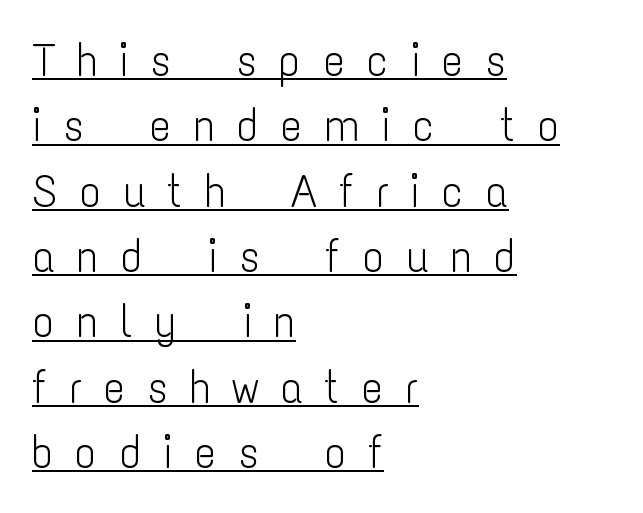
{"serif": "no", "italic": "no", "bold": "no", "weight": "light", "width": "condensed", "stroke_contrast": "low", "x_height": "medium", "monospaced": "no", "underline": "yes", "align": "left", "line_spacing": "normal", "line_spacing_ratio": 1.42, "letter_spacing": "wide", "letter_spacing_em": 0.46, "glyph_px": 46}
